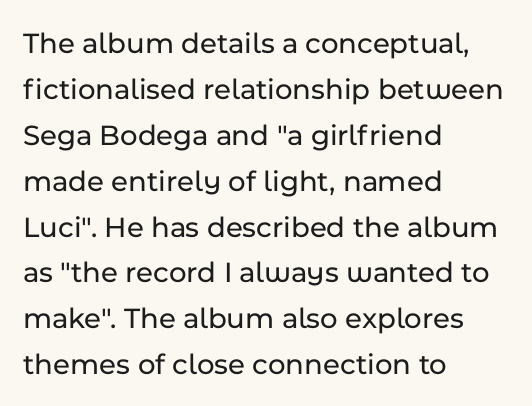
Casual observation: everything's shoved over to the left. Whoever set this chose a conventional vertical rhythm. Unlike italic type, these characters show no tilt at all. Compared with typical body copy, the letter spacing here is the same. The baseline area is clear. Regarding serifs, this sample does without them.
